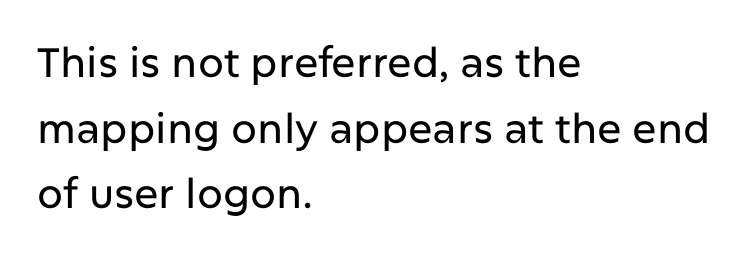
Is this a fixed-width face? No — the glyphs have proportional, varying widths. The specimen reads as upright at a glance. One-word summary of the alignment: left. Short note: letters normally spaced. Anything drawn beneath the words? Only blank space.
